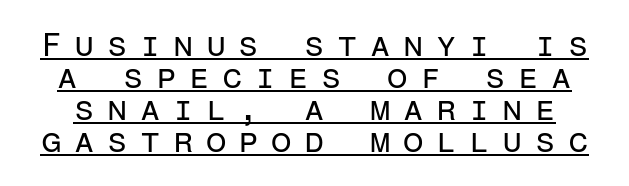
{"serif": "no", "italic": "no", "bold": "no", "weight": "regular", "width": "normal", "stroke_contrast": "low", "x_height": "medium", "monospaced": "yes", "underline": "yes", "line_spacing": "tight", "line_spacing_ratio": 0.97, "letter_spacing": "wide", "letter_spacing_em": 0.38, "glyph_px": 33}
